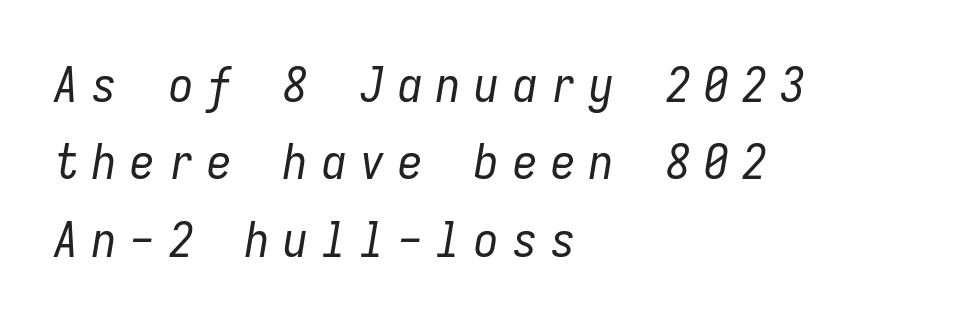
{"italic": "yes", "lean": "right", "slant_degrees": 9, "bold": "no", "weight": "regular", "width": "condensed", "stroke_contrast": "low", "x_height": "medium", "monospaced": "yes", "underline": "no", "align": "left", "line_spacing": "normal", "line_spacing_ratio": 1.58, "letter_spacing": "wide", "letter_spacing_em": 0.28, "glyph_px": 49}
